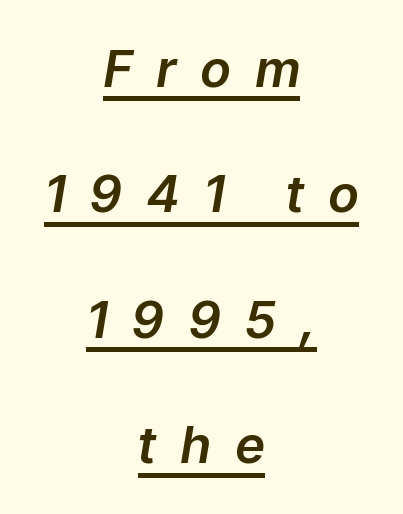
{"italic": "yes", "lean": "right", "slant_degrees": 9, "width": "normal", "stroke_contrast": "low", "x_height": "medium", "monospaced": "no", "underline": "yes", "align": "center", "line_spacing": "loose", "line_spacing_ratio": 2.46, "letter_spacing": "wide", "letter_spacing_em": 0.5, "glyph_px": 51}
